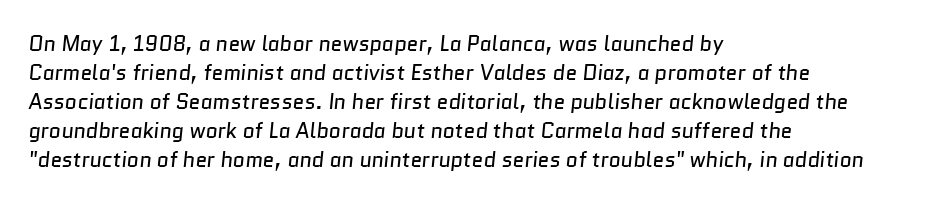
The image shows 21 px text type; set left-aligned, normal line spacing (1.38x), normal letter spacing, not underlined.
